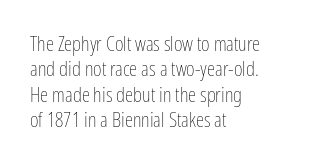
A bare baseline throughout the passage. Line beginnings align vertically; line endings do not. This sample uses plain, unmodified letter spacing. Posture: straight, roman, zero tilt. Is this a heavy cut? Hardly; it is regular or lighter.
